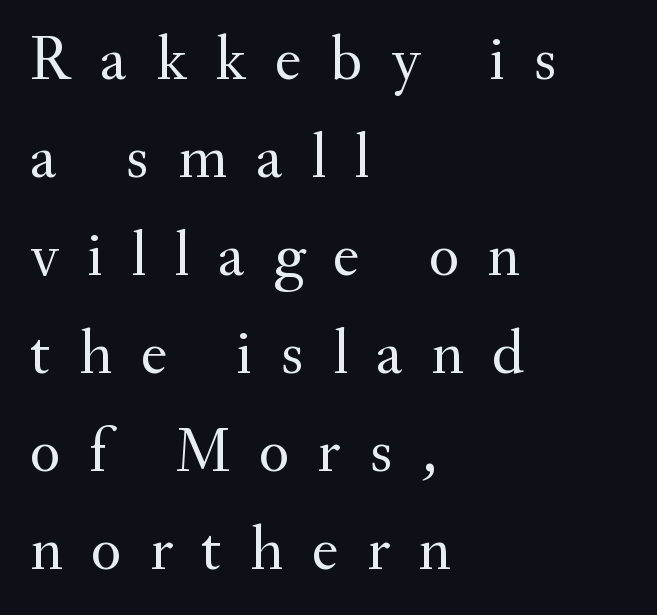
{"serif": "yes", "italic": "no", "bold": "no", "weight": "regular", "width": "normal", "stroke_contrast": "medium", "x_height": "small", "monospaced": "no", "underline": "no", "align": "left", "line_spacing": "normal", "line_spacing_ratio": 1.53, "letter_spacing": "wide", "letter_spacing_em": 0.44, "glyph_px": 64}
